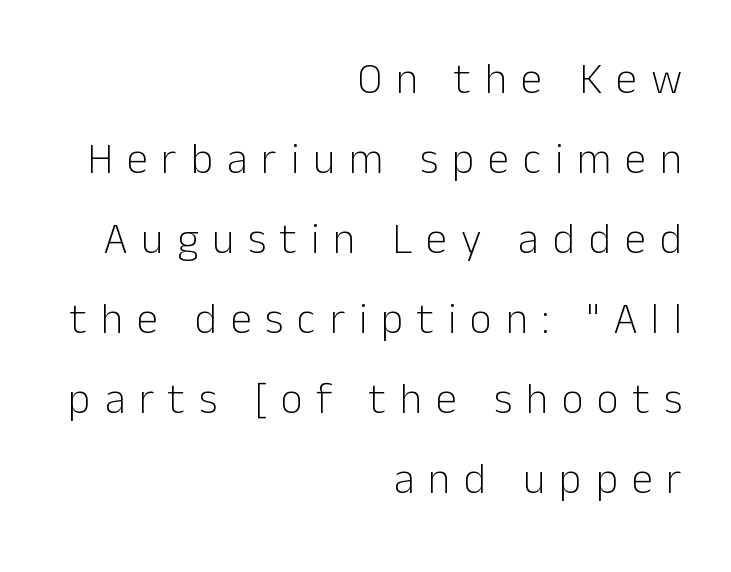
{"serif": "no", "italic": "no", "bold": "no", "weight": "light", "width": "normal", "stroke_contrast": "low", "x_height": "medium", "monospaced": "no", "underline": "no", "align": "right", "line_spacing_ratio": 1.86, "letter_spacing": "wide", "letter_spacing_em": 0.32, "glyph_px": 43}
